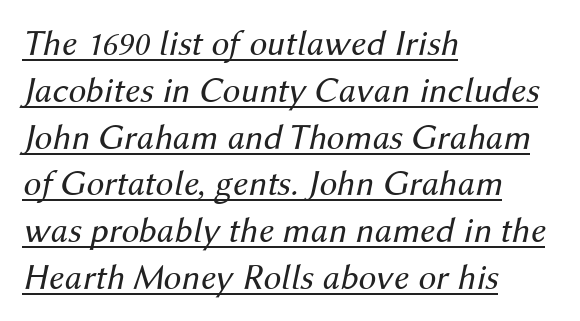
The image shows 36 px regular-weight type, italic (leaning right); set left-aligned, normal line spacing (1.3x), normal letter spacing, underlined; medium stroke contrast and a medium x-height.
